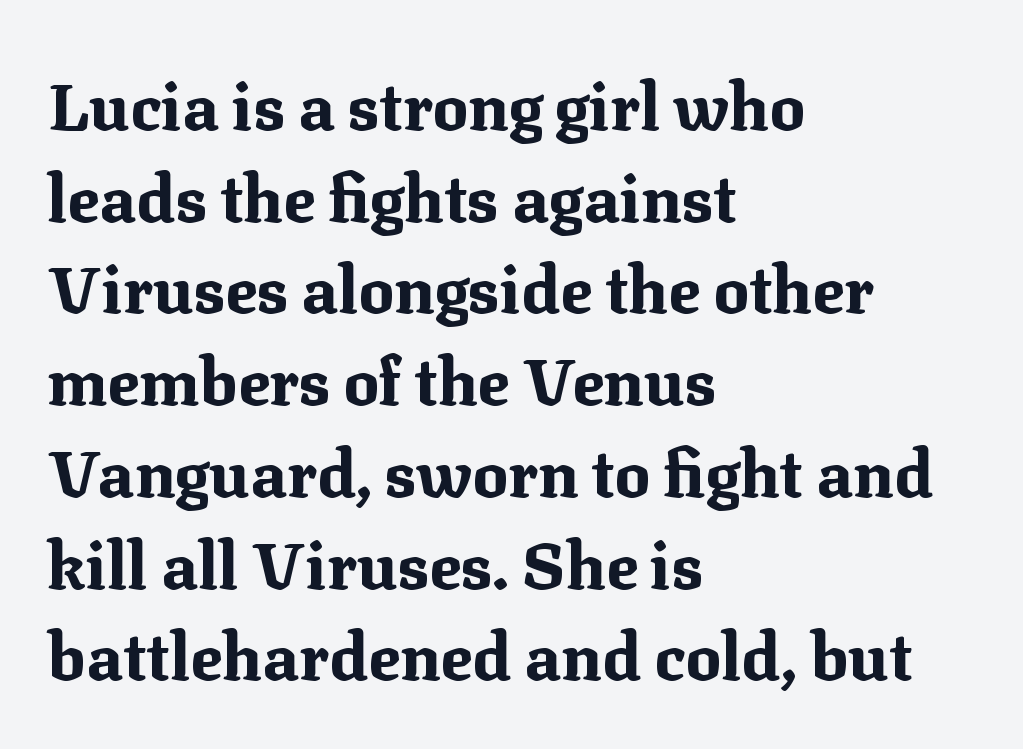
Q: Is the text bold? A: Yes.
Q: Is the text italic (slanted)? A: No, it is upright.
Q: Is the typeface a serif or a sans-serif typeface? A: Serif.
Q: Is the text underlined? A: No.
Q: How is the paragraph aligned? A: Left-aligned.
Q: Is the spacing between letters normal or unusually wide? A: Normal.
Q: Is the spacing between lines tight, normal or loose? A: Normal.
Q: Width (condensed, normal, or wide)? A: Normal.
Q: Stroke contrast? A: Medium.
Q: x-height? A: Medium.
Q: Monospaced? A: No.
